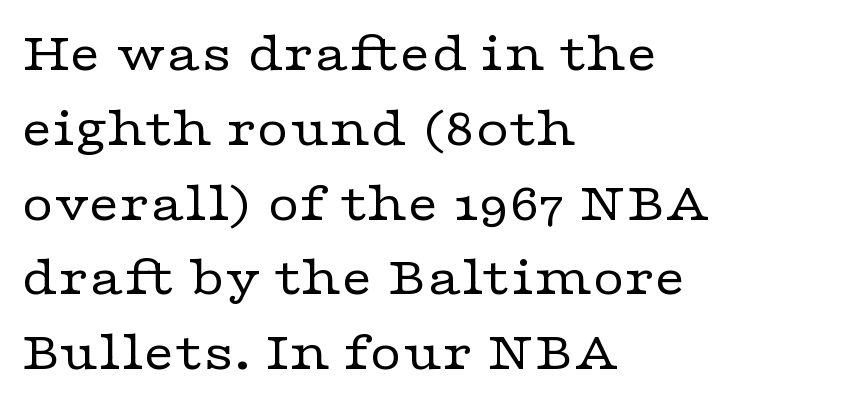
{"serif": "yes", "italic": "no", "bold": "no", "weight": "regular", "width": "wide", "stroke_contrast": "low", "x_height": "medium", "monospaced": "no", "underline": "no", "align": "left", "line_spacing": "normal", "line_spacing_ratio": 1.36, "letter_spacing": "normal", "letter_spacing_em": 0.0, "glyph_px": 55}
